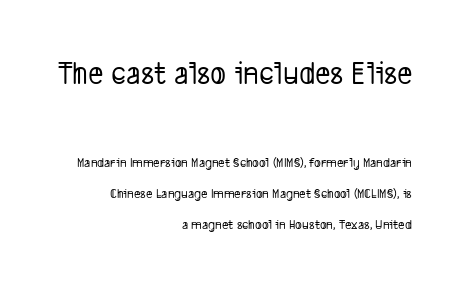
{"serif": "no", "width": "condensed", "stroke_contrast": "low", "x_height": "medium", "monospaced": "no", "underline": "no", "align": "right", "line_spacing": "loose", "line_spacing_ratio": 2.23, "letter_spacing": "normal", "letter_spacing_em": 0.0, "larger_block": "first", "size_ratio": 2.36, "glyph_px": 33}
